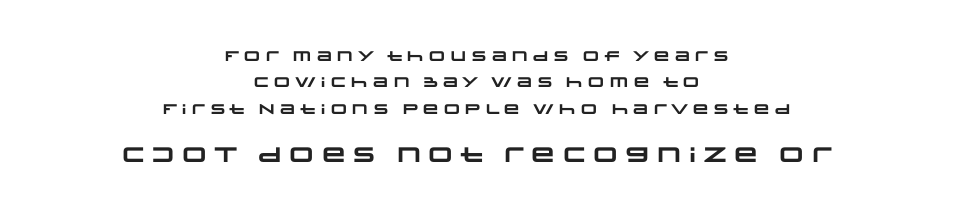
{"bold": "yes", "underline": "no", "align": "center", "line_spacing_ratio": 1.89, "letter_spacing": "normal", "letter_spacing_em": 0.0, "larger_block": "second", "size_ratio": 1.5, "glyph_px": 21}
